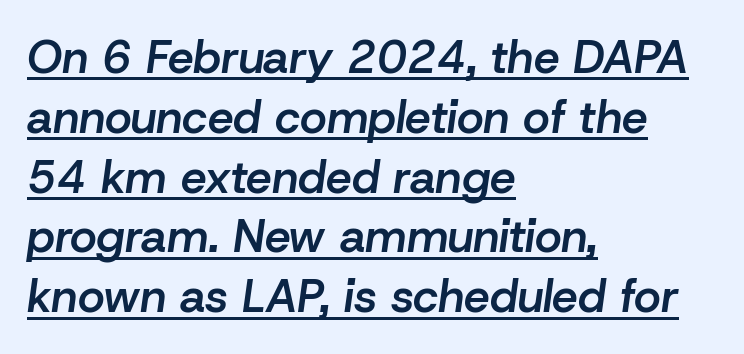
The image shows 46 px semibold type, italic (leaning right); set left-aligned, normal line spacing (1.3x), normal letter spacing, underlined; low stroke contrast and a medium x-height.
